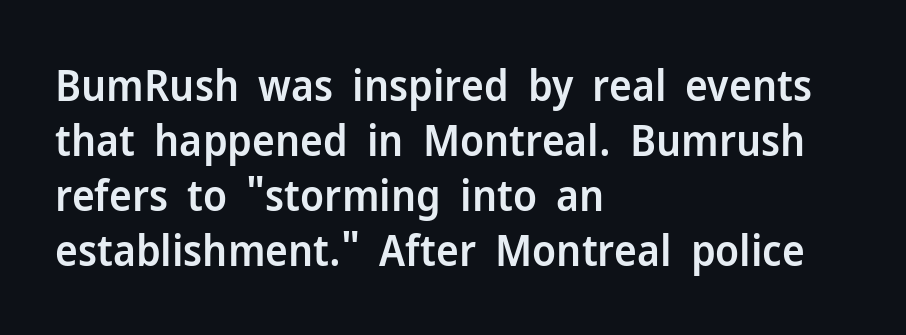
The image shows 43 px semibold sans-serif type, upright; set left-aligned, normal line spacing (1.28x), normal letter spacing, not underlined; low stroke contrast and a medium x-height.
